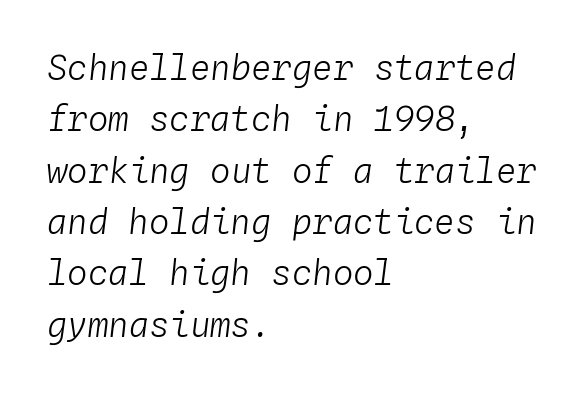
The image shows 34 px light type, italic (leaning right), monospaced; set left-aligned, normal line spacing (1.51x), normal letter spacing, not underlined; low stroke contrast and a medium x-height.
